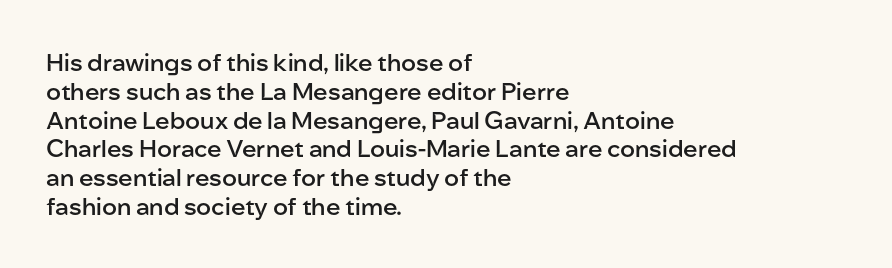
Q: Is the text bold? A: Semi-bold.
Q: Is the text italic (slanted)? A: No, it is upright.
Q: Is the text underlined? A: No.
Q: How is the paragraph aligned? A: Left-aligned.
Q: Is the spacing between letters normal or unusually wide? A: Normal.
